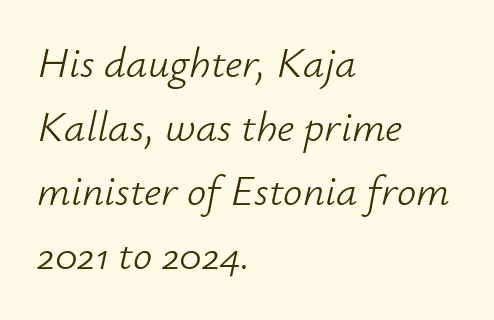
The image shows 43 px light type, italic (leaning right); set left-aligned, normal line spacing (1.49x), normal letter spacing, not underlined; low stroke contrast and a small x-height.
